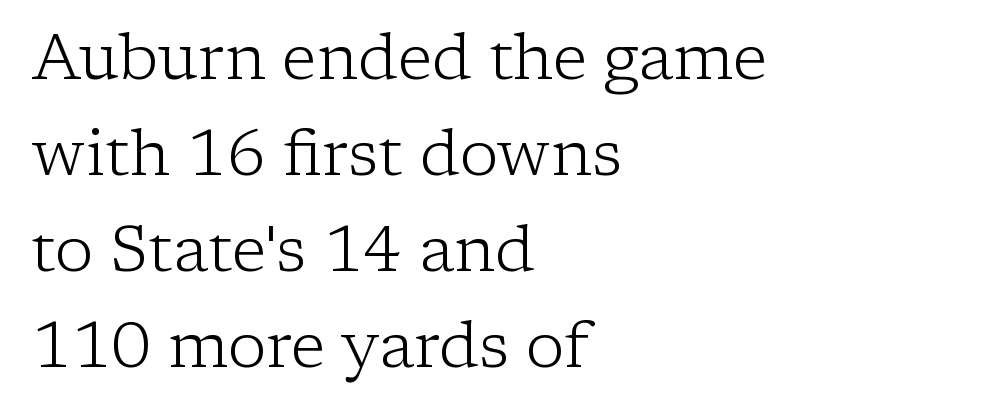
The image shows 64 px light serif type, upright; set left-aligned, normal line spacing (1.5x), normal letter spacing, not underlined; low stroke contrast and a medium x-height.
